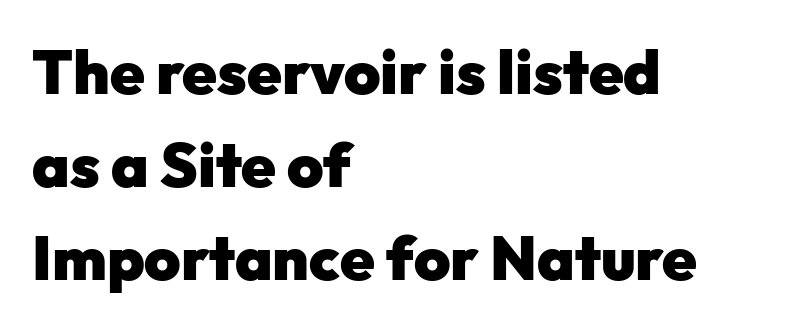
{"serif": "no", "italic": "no", "bold": "yes", "weight": "heavy", "width": "normal", "stroke_contrast": "low", "x_height": "medium", "monospaced": "no", "underline": "no", "align": "left", "line_spacing": "normal", "line_spacing_ratio": 1.5, "letter_spacing": "normal", "letter_spacing_em": 0.0, "glyph_px": 62}
